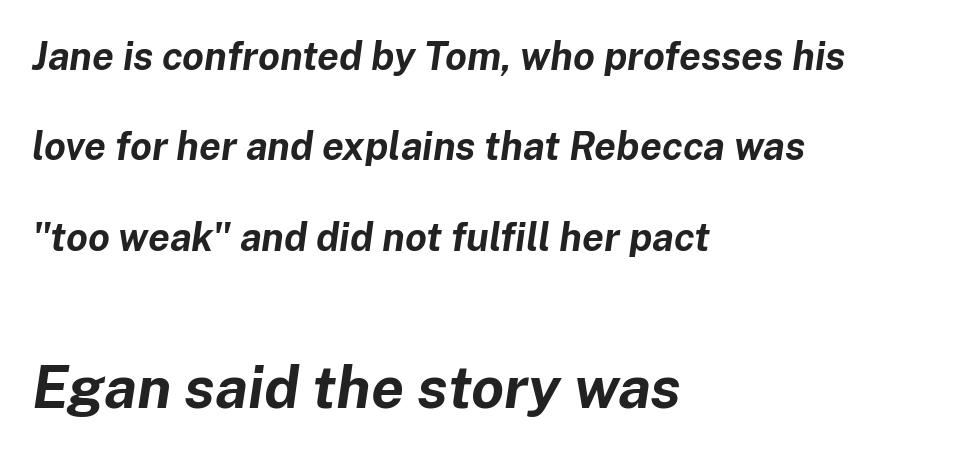
Q: Is the text bold? A: Yes.
Q: Is the text italic (slanted)? A: Yes, it leans right by about 8 degrees.
Q: Is the text underlined? A: No.
Q: How is the paragraph aligned? A: Left-aligned.
Q: Is the spacing between letters normal or unusually wide? A: Normal.
Q: Is the spacing between lines tight, normal or loose? A: Loose.
Q: Which block of text is set in a larger size, the first (top) or the second (bottom)? A: The second (bottom) one.
Q: Width (condensed, normal, or wide)? A: Normal.
Q: Stroke contrast? A: Low.
Q: x-height? A: Medium.
Q: Monospaced? A: No.
